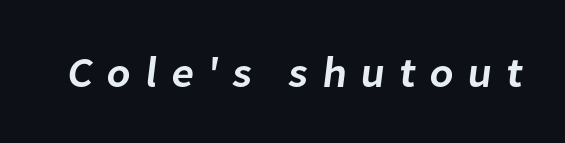
This rendering features lettering with no underline. Moderately thickened strokes mark this as semibold type. Display-style spreading of the glyphs; the letterfit is very open. Spacing verdict: proportional, widths tailored to each character. Does the type have serifs? No, each stem ends abruptly.
